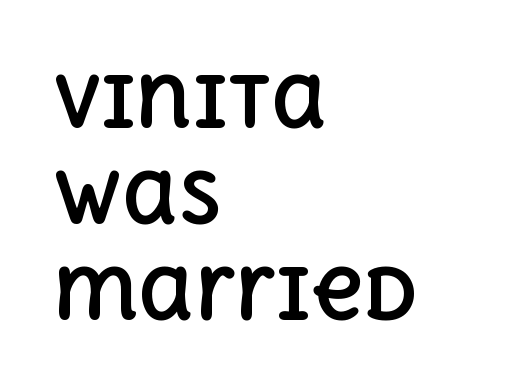
Each row of text sits above clean, open space. Tall strokes in this sample are plumb rather than angled. Typeset ragged right — the left edge is the straight one. The designer left line spacing at the default.
